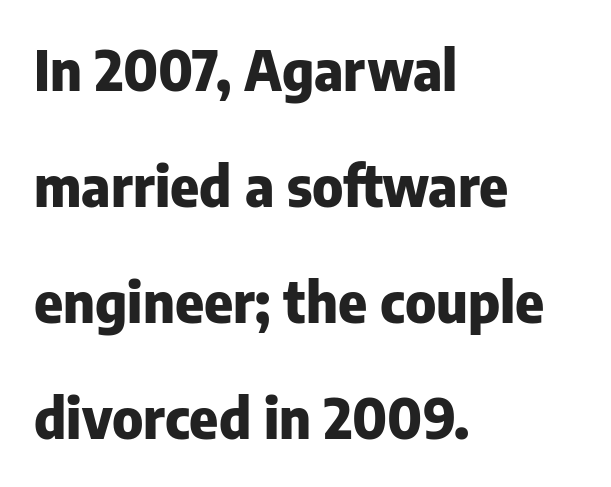
The letters sit at their default tracking, neither squeezed nor spread. The rag falls on the right side of this text block. One glance says open: line gaps are wider than usual. Emphasis by weight is at full strength: bold. The type family on display is of the sans-serif kind. Each letter keeps its own natural width here, so spacing adapts to shape.
